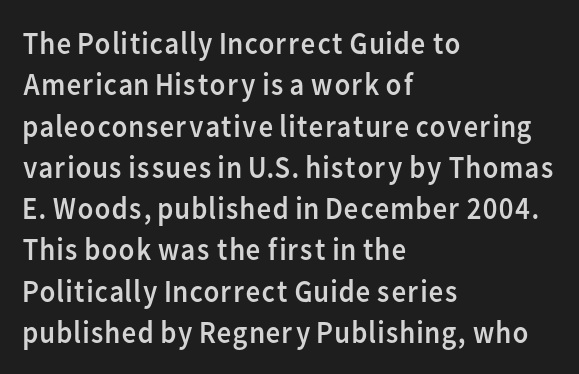
{"serif": "no", "italic": "no", "bold": "no", "weight": "regular", "width": "normal", "stroke_contrast": "low", "x_height": "medium", "monospaced": "no", "underline": "no", "align": "left", "line_spacing": "normal", "line_spacing_ratio": 1.29, "letter_spacing": "normal", "letter_spacing_em": 0.0, "glyph_px": 32}
